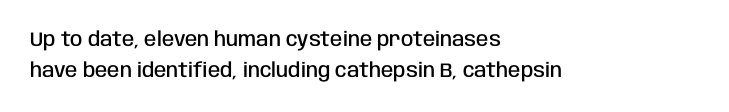
{"italic": "no", "bold": "semi", "underline": "no", "align": "left", "line_spacing": "normal", "line_spacing_ratio": 1.53, "letter_spacing": "normal", "letter_spacing_em": 0.0, "glyph_px": 20}
